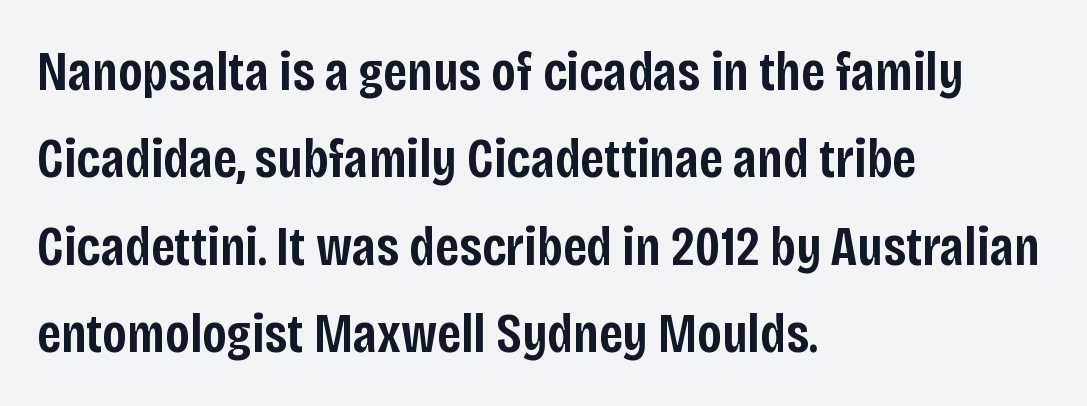
{"serif": "no", "italic": "no", "bold": "semi", "weight": "semibold", "width": "condensed", "stroke_contrast": "low", "x_height": "large", "monospaced": "no", "underline": "no", "align": "left", "line_spacing": "normal", "line_spacing_ratio": 1.56, "letter_spacing": "normal", "letter_spacing_em": 0.0, "glyph_px": 56}
